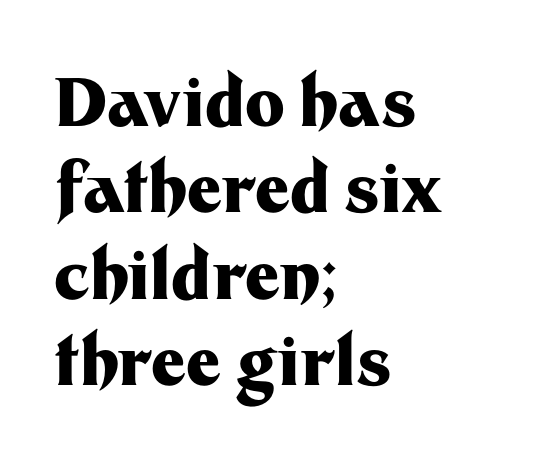
The image shows 67 px heavy sans-serif type, upright; set left-aligned, normal line spacing (1.29x), normal letter spacing, not underlined; medium stroke contrast and a medium x-height.
